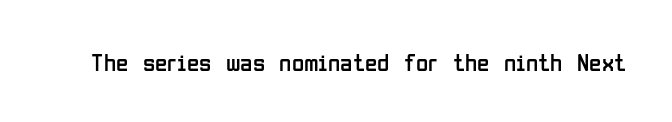
Q: Is the text bold? A: No.
Q: Is the text italic (slanted)? A: No, it is upright.
Q: Is the text underlined? A: No.
Q: Is the spacing between letters normal or unusually wide? A: Normal.
